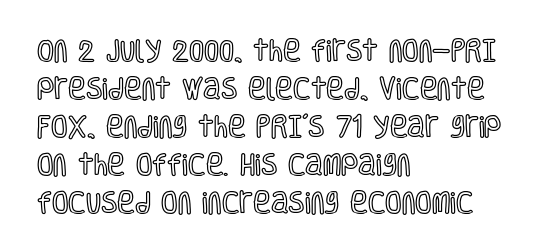
Q: Is the text italic (slanted)? A: No, it is upright.
Q: Is the text underlined? A: No.
Q: How is the paragraph aligned? A: Left-aligned.
Q: Is the spacing between letters normal or unusually wide? A: Normal.
Q: Is the spacing between lines tight, normal or loose? A: Normal.
